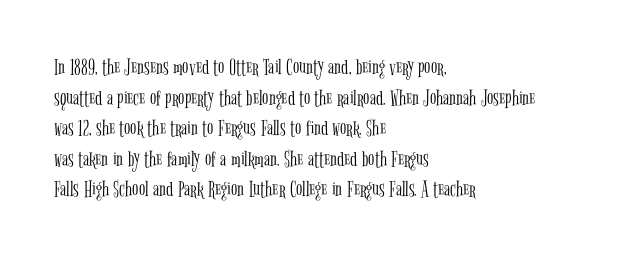
Q: Is the text bold? A: No.
Q: Is the text italic (slanted)? A: No, it is upright.
Q: Is the text underlined? A: No.
Q: How is the paragraph aligned? A: Left-aligned.
Q: Is the spacing between letters normal or unusually wide? A: Normal.
Q: Is the spacing between lines tight, normal or loose? A: Normal.
